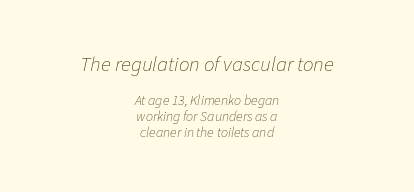
{"italic": "yes", "lean": "right", "slant_degrees": 11, "bold": "no", "underline": "no", "align": "center", "line_spacing": "tight", "line_spacing_ratio": 1.15, "letter_spacing": "normal", "letter_spacing_em": 0.0, "larger_block": "first", "size_ratio": 1.5, "glyph_px": 21}
